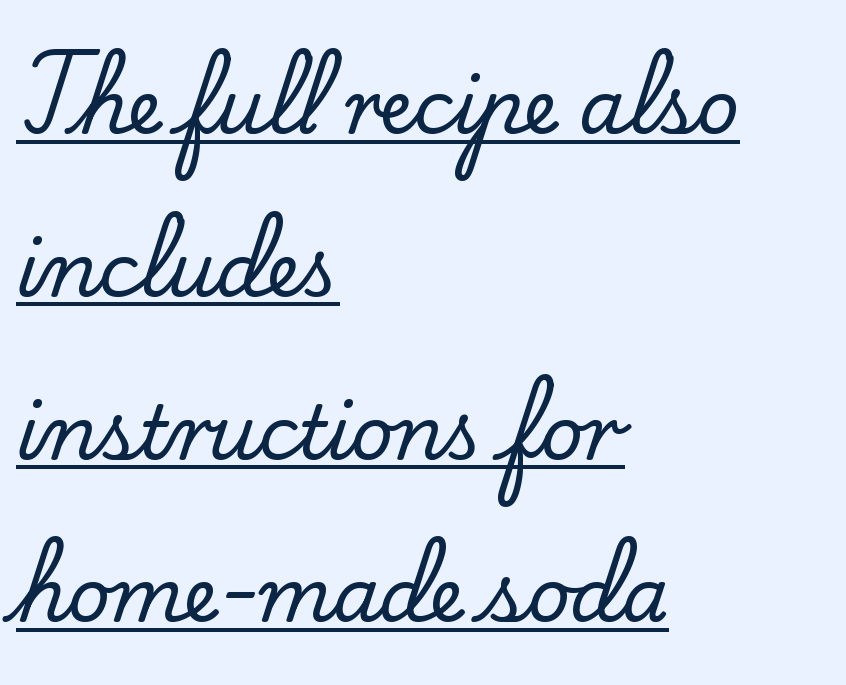
The image shows 74 px serif type; set left-aligned, loose line spacing (2.2x), normal letter spacing, underlined; low stroke contrast and a small x-height.
